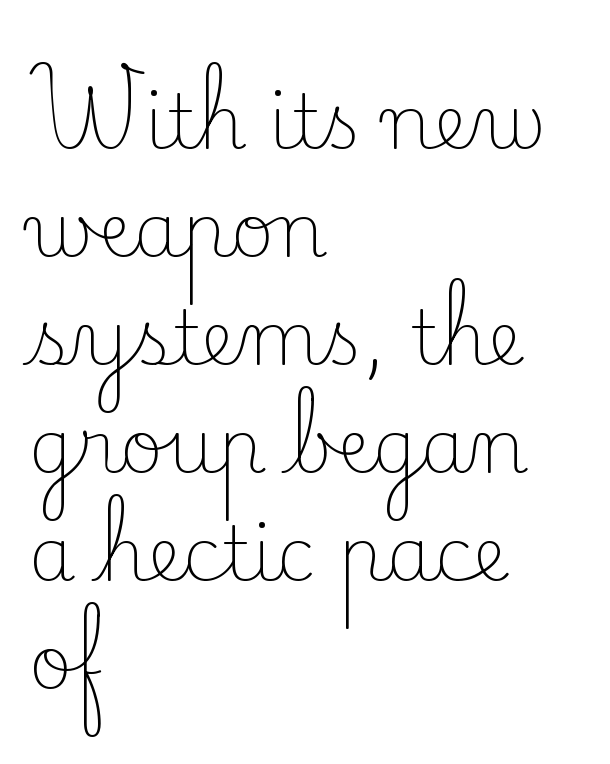
Each row of text sits above clean, open space. The font's upright variant was chosen for this text. Layout note: lines flush left. Weight class: somewhere from thin through regular. The line texture is even and compact thanks to regular tracking. These lines are rendered in a variable-pitch font.
